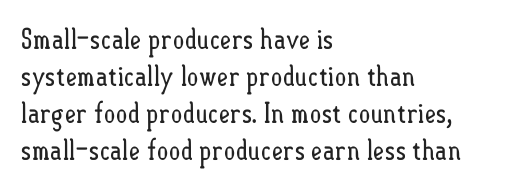
The image shows 28 px regular-weight, condensed type, upright; set left-aligned, normal line spacing (1.32x), normal letter spacing, not underlined; low stroke contrast and a small x-height.
